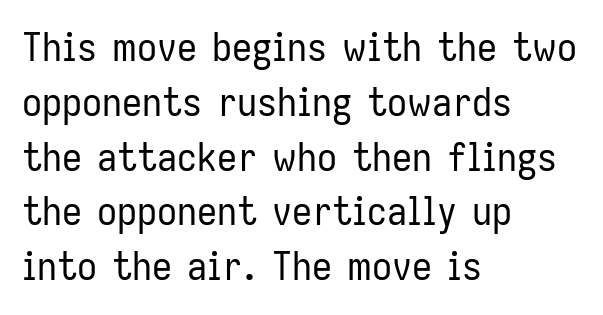
Q: Is the text bold? A: No.
Q: Is the text italic (slanted)? A: No, it is upright.
Q: Is the typeface a serif or a sans-serif typeface? A: Sans-serif.
Q: Is the text underlined? A: No.
Q: How is the paragraph aligned? A: Left-aligned.
Q: Is the spacing between letters normal or unusually wide? A: Normal.
Q: Is the spacing between lines tight, normal or loose? A: Normal.
Q: Width (condensed, normal, or wide)? A: Condensed.
Q: Stroke contrast? A: Low.
Q: x-height? A: Medium.
Q: Monospaced? A: No.
